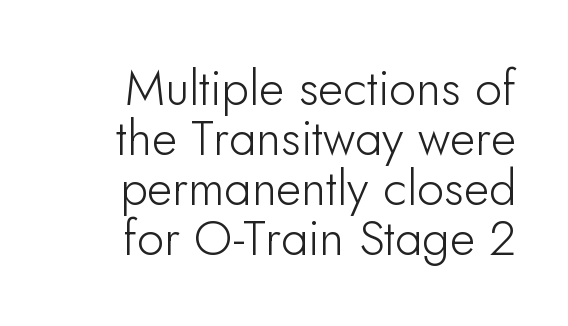
The image shows 49 px sans-serif type, upright; set right-aligned, tight line spacing (1.02x), normal letter spacing, not underlined; low stroke contrast and a small x-height.
